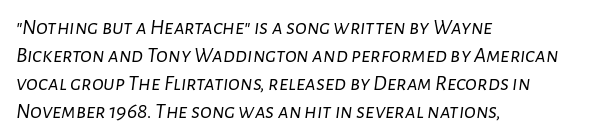
Q: Is the text bold? A: No.
Q: Is the text italic (slanted)? A: Yes, it leans right by about 7 degrees.
Q: Is the text underlined? A: No.
Q: How is the paragraph aligned? A: Left-aligned.
Q: Is the spacing between letters normal or unusually wide? A: Normal.
Q: Is the spacing between lines tight, normal or loose? A: Normal.
